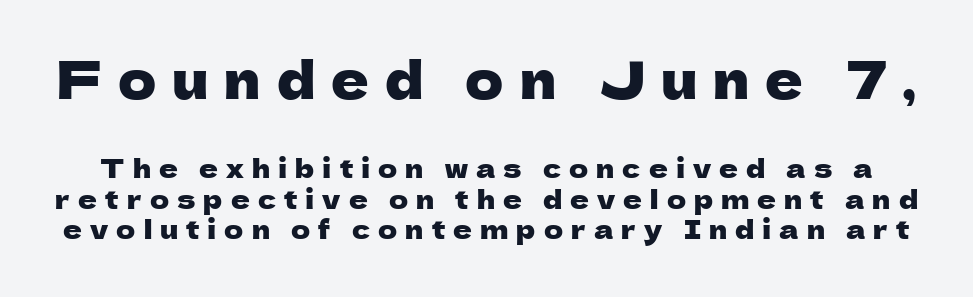
Size hierarchy here favors the leading block over the trailing one. Quick note: underline off. Stroke terminals: plain, sans-serif. This sample has the flowing, uneven cadence of proportional lettering. The passage shown has open, widely tracked lettering throughout. Italic? Not at all — the glyphs are vertical.
